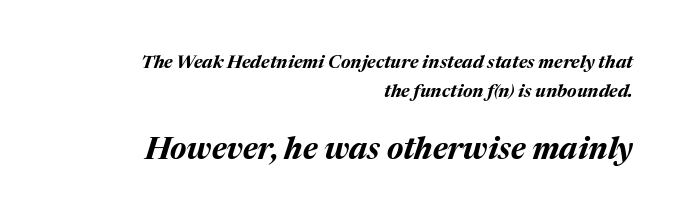
The image shows 31 px bold type, italic (leaning right); set right-aligned, normal line spacing (1.59x), normal letter spacing, not underlined; the second (bottom) block is 1.72x larger; medium stroke contrast and a medium x-height.
